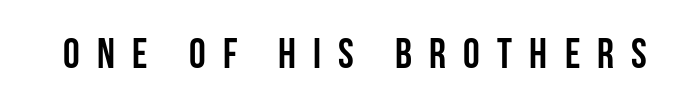
{"serif": "no", "italic": "no", "bold": "yes", "weight": "semibold", "width": "condensed", "stroke_contrast": "low", "x_height": "large", "monospaced": "no", "underline": "no", "letter_spacing": "wide", "letter_spacing_em": 0.41, "glyph_px": 42}
